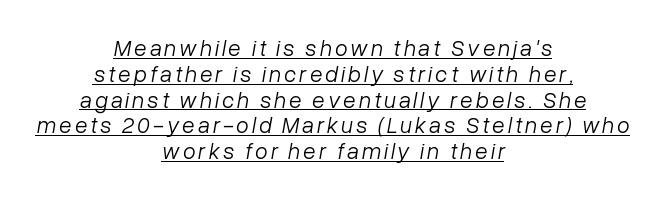
{"italic": "yes", "lean": "right", "slant_degrees": 10, "bold": "no", "underline": "yes", "align": "center", "line_spacing": "tight", "line_spacing_ratio": 1.12, "glyph_px": 23}
